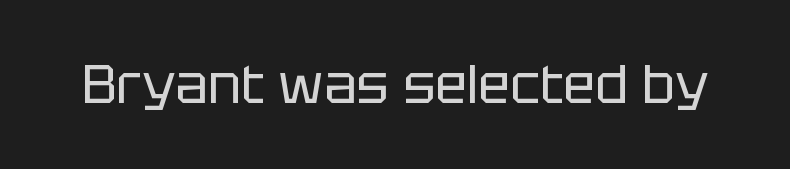
Q: Is the text bold? A: No.
Q: Is the text italic (slanted)? A: No, it is upright.
Q: Is the typeface a serif or a sans-serif typeface? A: Sans-serif.
Q: Is the text underlined? A: No.
Q: Is the spacing between letters normal or unusually wide? A: Normal.
Q: Width (condensed, normal, or wide)? A: Normal.
Q: Stroke contrast? A: Low.
Q: x-height? A: Large.
Q: Monospaced? A: No.
